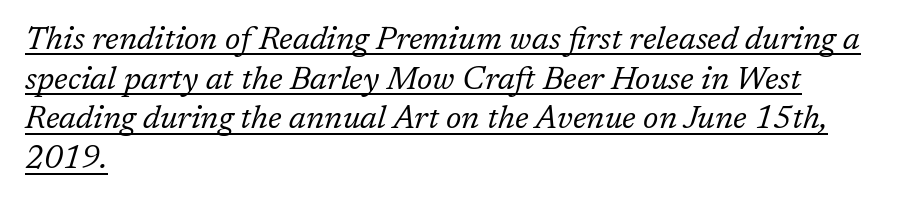
Students, observe the line beneath the letters — that is underlining. Slant detected: the letters are inclined. Varying glyph widths throughout — classic text-font behaviour. The text was rendered using a seriffed face with decorative stroke endings. One-word summary of the alignment: left.
